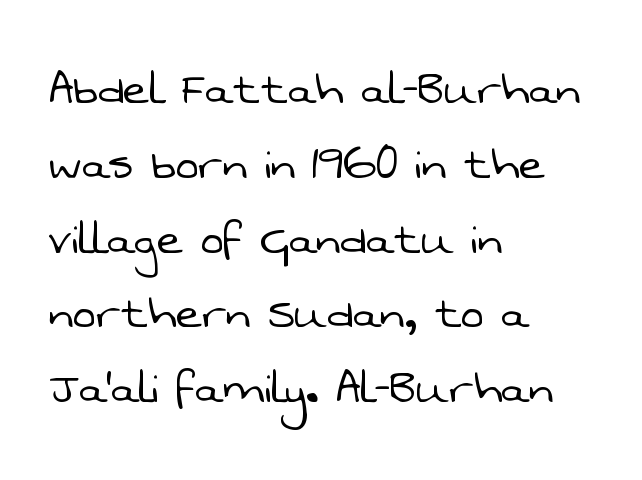
The glyphs are unaccompanied by any horizontal stroke below them. Which margin do the lines hug? The left one — the right edge is uneven. The strokes are not fattened; the text isn't bold. Each word holds together tightly as a unit, with standard inter-letter gaps.
